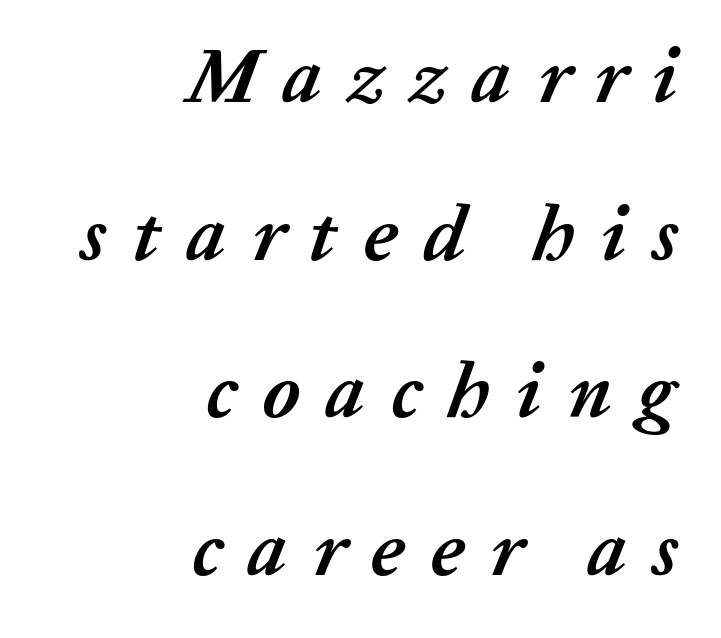
{"italic": "yes", "lean": "right", "slant_degrees": 20, "bold": "yes", "weight": "semibold", "width": "normal", "stroke_contrast": "low", "x_height": "medium", "monospaced": "no", "underline": "no", "align": "right", "line_spacing": "loose", "line_spacing_ratio": 2.02, "letter_spacing": "wide", "letter_spacing_em": 0.33, "glyph_px": 78}
